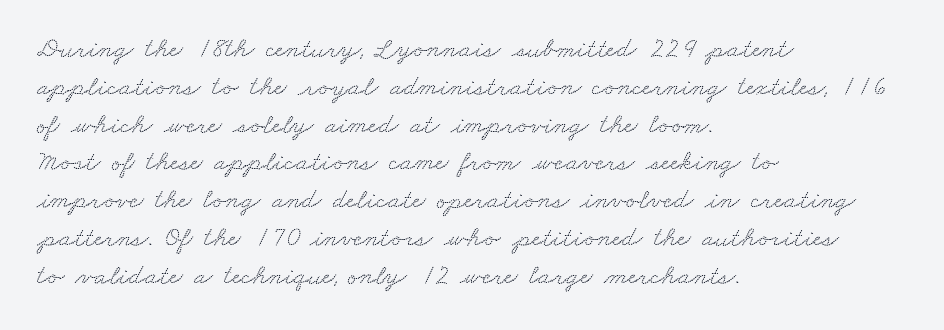
{"width": "wide", "stroke_contrast": "low", "x_height": "small", "monospaced": "no", "underline": "no", "align": "left", "line_spacing": "normal", "line_spacing_ratio": 1.35, "letter_spacing": "normal", "letter_spacing_em": 0.0, "glyph_px": 28}
